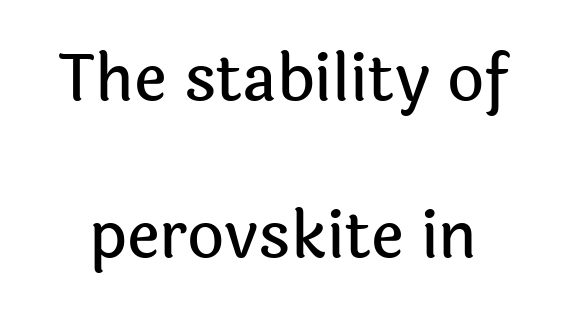
A typesetter would call this proportional, since set widths differ per character. Unlike italic type, these characters show no tilt at all. Is the letter spacing exaggerated? No — it looks like the ordinary default. These lines stand farther apart than default settings would place them. Just letters on the line, the space beneath them empty. Font category for this specimen: sans-serif.
